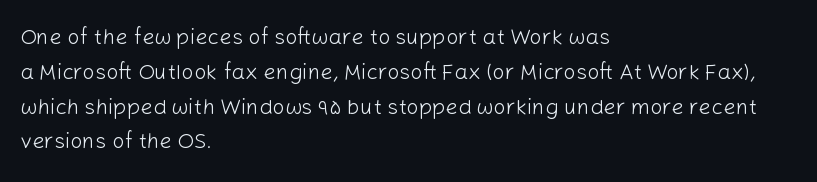
Q: Is the text bold? A: No.
Q: Is the text italic (slanted)? A: No, it is upright.
Q: Is the text underlined? A: No.
Q: How is the paragraph aligned? A: Left-aligned.
Q: Is the spacing between letters normal or unusually wide? A: Normal.
Q: Is the spacing between lines tight, normal or loose? A: Normal.
